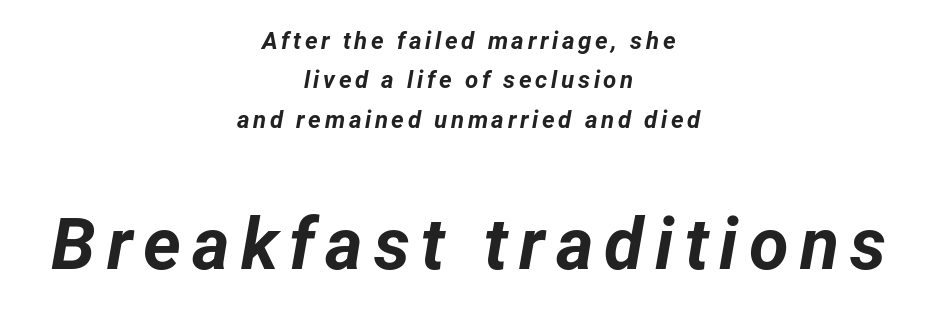
Q: Is the text bold? A: Yes.
Q: Is the text italic (slanted)? A: Yes, it leans right by about 12 degrees.
Q: Is the text underlined? A: No.
Q: How is the paragraph aligned? A: Centered.
Q: Is the spacing between lines tight, normal or loose? A: Normal.
Q: Which block of text is set in a larger size, the first (top) or the second (bottom)? A: The second (bottom) one.
Q: Width (condensed, normal, or wide)? A: Normal.
Q: Stroke contrast? A: Low.
Q: x-height? A: Medium.
Q: Monospaced? A: No.
